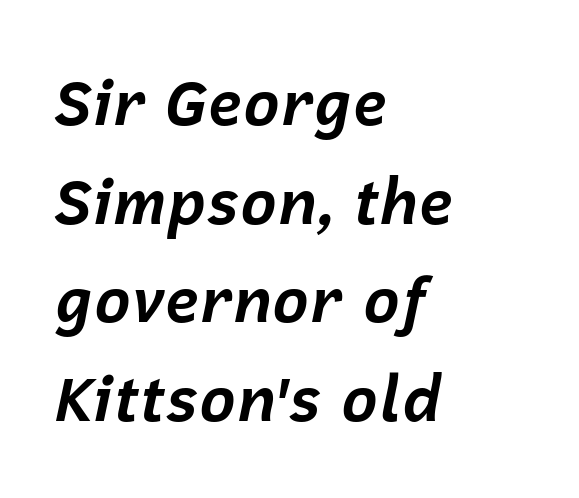
Q: Is the text bold? A: Yes.
Q: Is the text italic (slanted)? A: Yes, it leans right by about 12 degrees.
Q: Is the text underlined? A: No.
Q: How is the paragraph aligned? A: Left-aligned.
Q: Is the spacing between letters normal or unusually wide? A: Normal.
Q: Is the spacing between lines tight, normal or loose? A: Normal.
Q: Width (condensed, normal, or wide)? A: Normal.
Q: Stroke contrast? A: Low.
Q: x-height? A: Medium.
Q: Monospaced? A: No.
